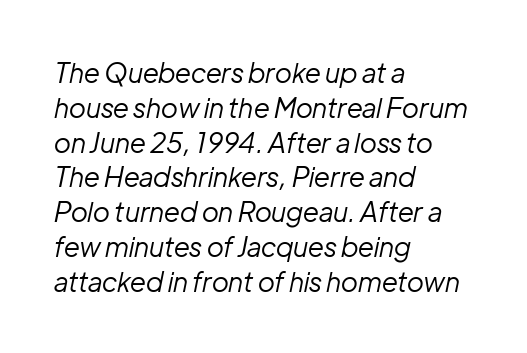
{"italic": "yes", "lean": "right", "slant_degrees": 12, "bold": "no", "underline": "no", "align": "left", "line_spacing": "normal", "line_spacing_ratio": 1.29, "letter_spacing": "normal", "letter_spacing_em": 0.0, "glyph_px": 27}
